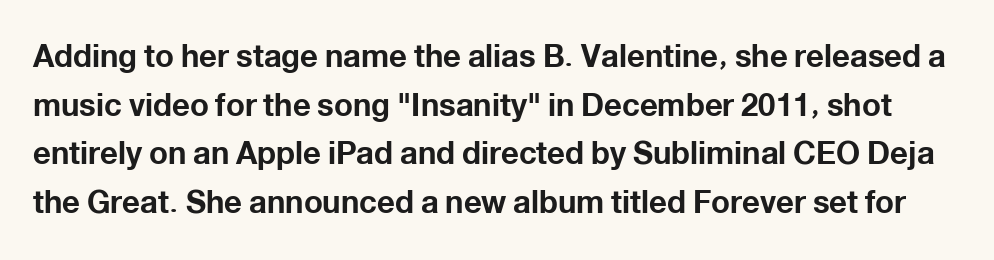
Descenders are the only things crossing below the line. Students, this is bold: see how much ink each stroke carries. Observe the absence of serifs on each vertical stroke in this sample. Students, observe: this is what conventionally led text looks like. Tracking value appears to be zero — textbook default spacing.
